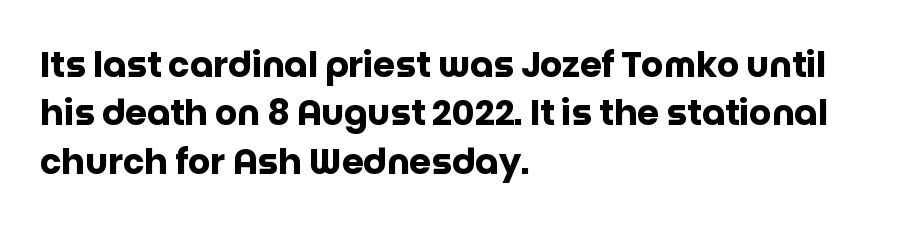
{"serif": "no", "italic": "no", "bold": "yes", "weight": "heavy", "width": "normal", "stroke_contrast": "low", "x_height": "large", "monospaced": "no", "underline": "no", "align": "left", "line_spacing": "normal", "line_spacing_ratio": 1.38, "letter_spacing": "normal", "letter_spacing_em": 0.0, "glyph_px": 35}
